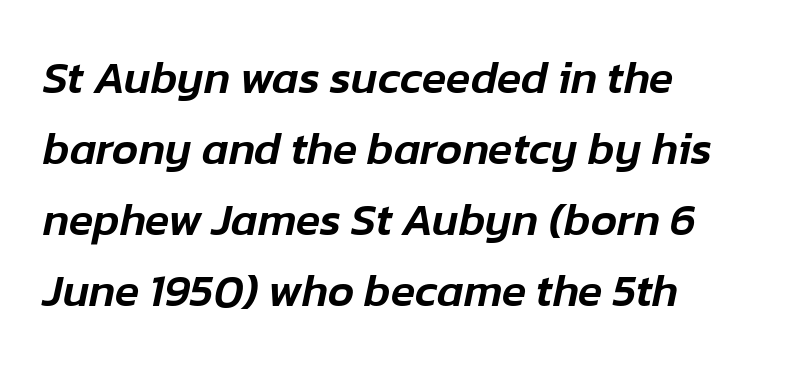
{"italic": "yes", "lean": "right", "slant_degrees": 12, "width": "normal", "stroke_contrast": "low", "x_height": "medium", "monospaced": "no", "underline": "no", "align": "left", "line_spacing": "normal", "line_spacing_ratio": 1.58, "letter_spacing": "normal", "letter_spacing_em": 0.0, "glyph_px": 45}
